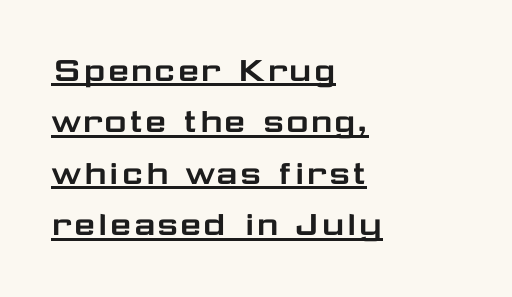
Successive baselines arrive at the customary interval. These lines stack with their left ends in a neat column. Varying glyph widths throughout — classic text-font behaviour. Are there feet on the stems? There aren't — it's a sans.
